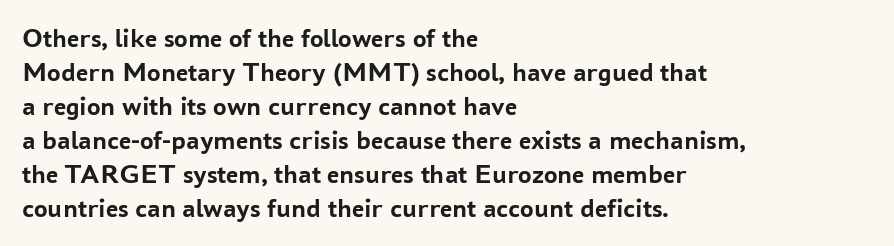
Does the weight exceed regular? Yes, all the way to bold. Short note: letters normally spaced. The space beneath each line is pristine and unruled. The typesetter chose a ragged-right arrangement here. Posture: vertical. The passage shown stacks its lines at a standard gap.
